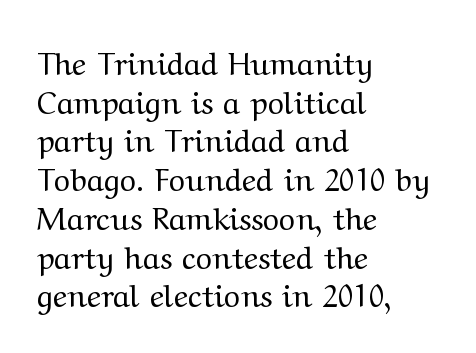
This sample is left-justified, so line endings fall wherever the words run out. Spacing verdict: proportional, widths tailored to each character. Glance below the letters and you will spot only blank space. Bold? No — there's no thickening of the strokes. Stroke terminals: seriffed. This sample keeps an unexceptional amount of space between lines.
